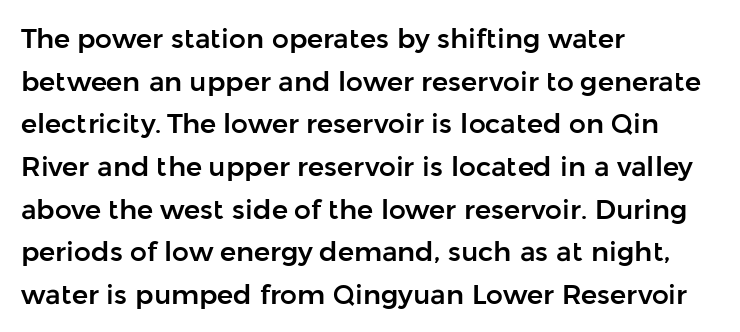
{"italic": "no", "underline": "no", "align": "left", "line_spacing": "normal", "line_spacing_ratio": 1.58, "letter_spacing": "normal", "letter_spacing_em": 0.0, "glyph_px": 27}
